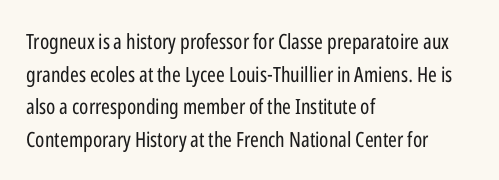
The image shows 21 px text type, upright; set left-aligned, normal line spacing (1.55x), normal letter spacing, not underlined.
